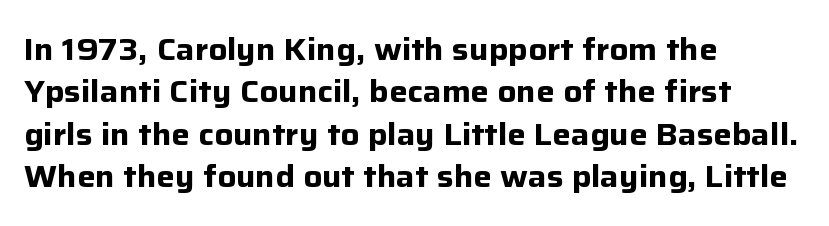
The setting favours the left margin, as ordinary paragraphs usually do. Reading down the column, the eye jumps a familiar distance to each next line. Each letter keeps its own natural width here, so spacing adapts to shape. The lettering stays uniformly vertical, giving the passage a roman look.
